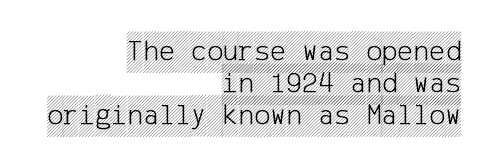
{"italic": "no", "width": "condensed", "x_height": "large", "underline": "no", "align": "right", "line_spacing": "tight", "line_spacing_ratio": 1.07, "letter_spacing": "normal", "letter_spacing_em": 0.0, "glyph_px": 30}
